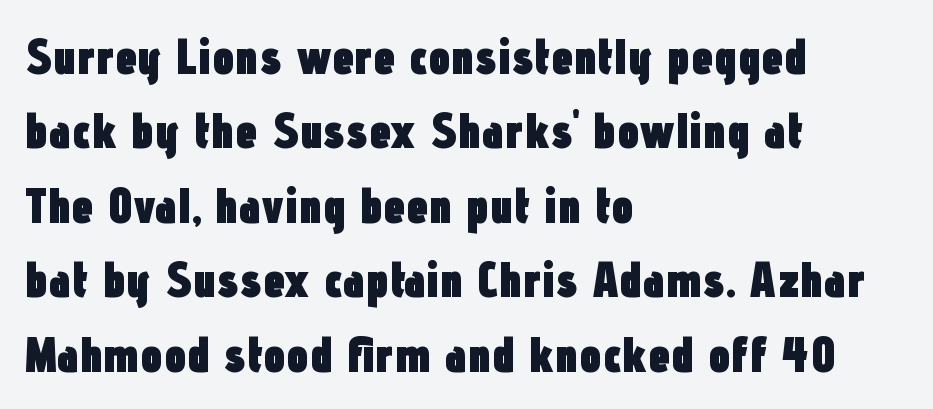
This rendering leaves character spacing at its baseline value. Pretty heavy lettering here — definitely bold. Classification — sans serif. Evenly set lines give the paragraph a standard silhouette. The setting favours the left margin, as ordinary paragraphs usually do.
